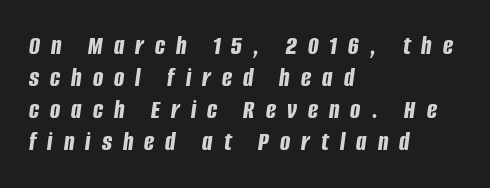
The image shows 27 px bold type, italic (leaning right); set left-aligned, line spacing 1.18x, unusually wide letter spacing (+0.41 em), not underlined.
